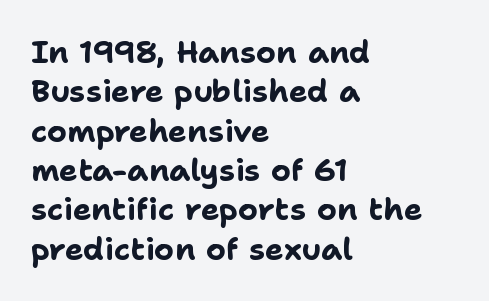
Q: Is the text bold? A: Yes.
Q: Is the text italic (slanted)? A: No, it is upright.
Q: Is the typeface a serif or a sans-serif typeface? A: Sans-serif.
Q: Is the text underlined? A: No.
Q: How is the paragraph aligned? A: Left-aligned.
Q: Is the spacing between letters normal or unusually wide? A: Normal.
Q: Is the spacing between lines tight, normal or loose? A: Normal.
Q: Width (condensed, normal, or wide)? A: Normal.
Q: Stroke contrast? A: Low.
Q: x-height? A: Medium.
Q: Monospaced? A: No.
